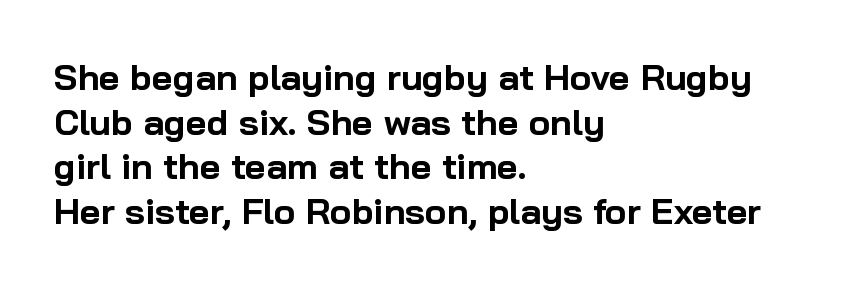
The image shows 36 px bold sans-serif type, upright; set left-aligned, line spacing 1.24x, normal letter spacing, not underlined; low stroke contrast and a medium x-height.
